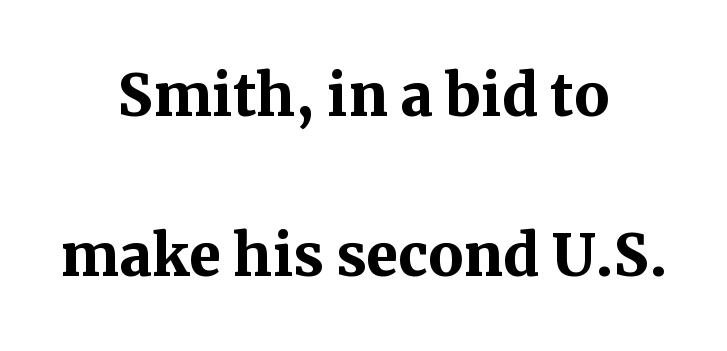
{"serif": "yes", "italic": "no", "bold": "yes", "weight": "semibold", "width": "normal", "stroke_contrast": "medium", "x_height": "medium", "monospaced": "no", "underline": "no", "align": "center", "line_spacing": "loose", "line_spacing_ratio": 2.05, "letter_spacing": "normal", "letter_spacing_em": 0.0, "glyph_px": 78}
